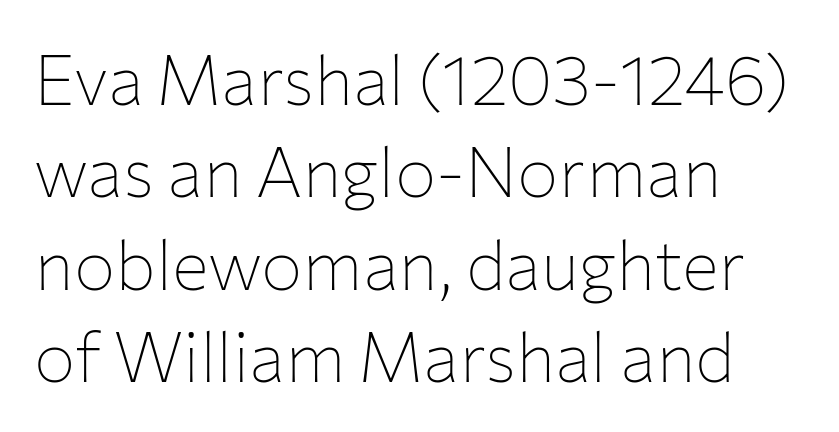
Is there much room between lines? A standard amount, neither cramped nor airy. Honestly, the letter spacing is just normal — you wouldn't notice it. Stroke thickness stays within the range of a standard reading face or lighter. The text was rendered using a sans face with plain stroke endings. The compositor pushed each line to the left boundary.
